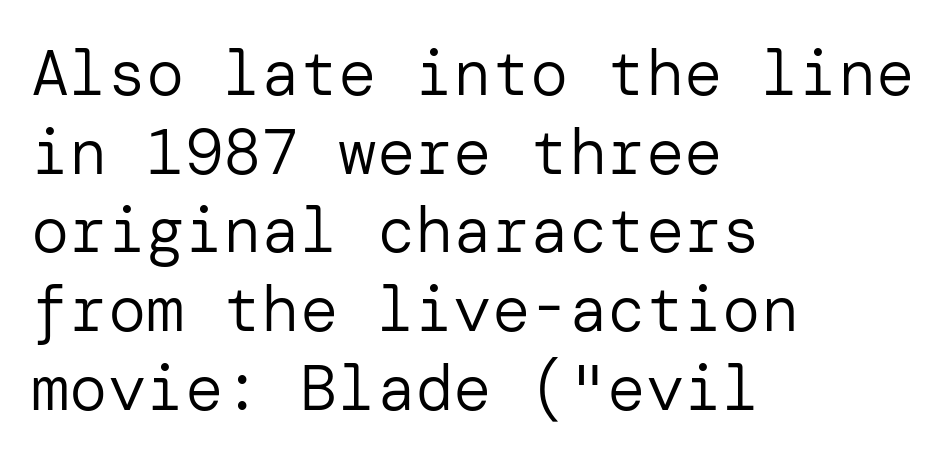
The image shows 64 px regular-weight sans-serif type, upright; set left-aligned, line spacing 1.23x, normal letter spacing, not underlined; low stroke contrast and a medium x-height.
